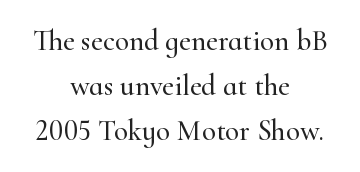
The image shows 29 px serif type, upright; set centered, normal line spacing (1.55x), normal letter spacing, not underlined; high stroke contrast and a small x-height.
